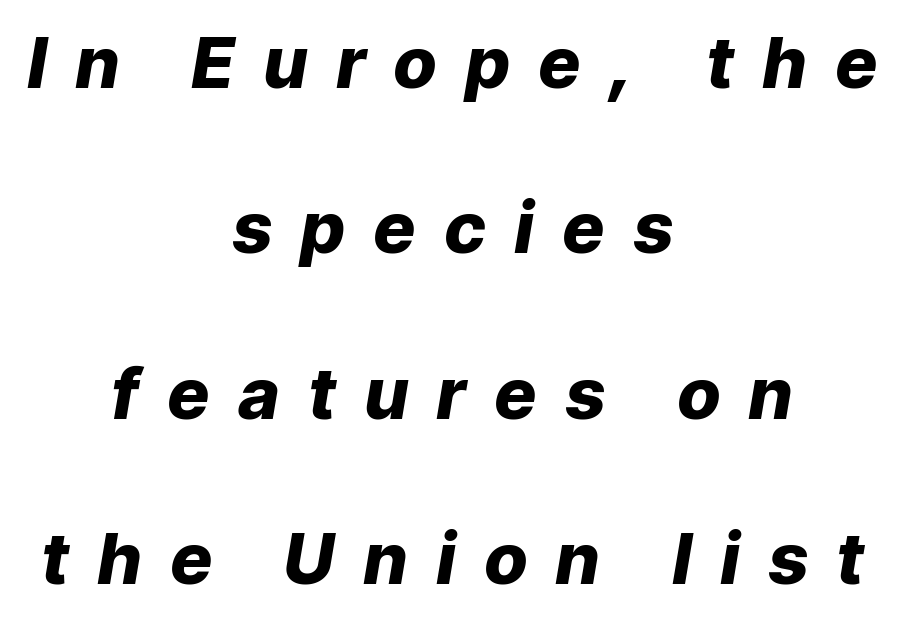
Characters follow at a spacing far wider than the type designer built in. The line-height multiplier appears high, well above default. Bold? Absolutely — the strokes are thick and heavy. Visually the block forms a symmetrical silhouette, jagged on both flanks.
